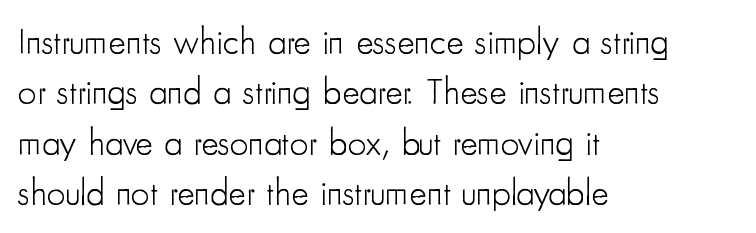
The image shows 37 px light, condensed sans-serif type, upright; set left-aligned, normal line spacing (1.36x), normal letter spacing, not underlined; low stroke contrast and a small x-height.
